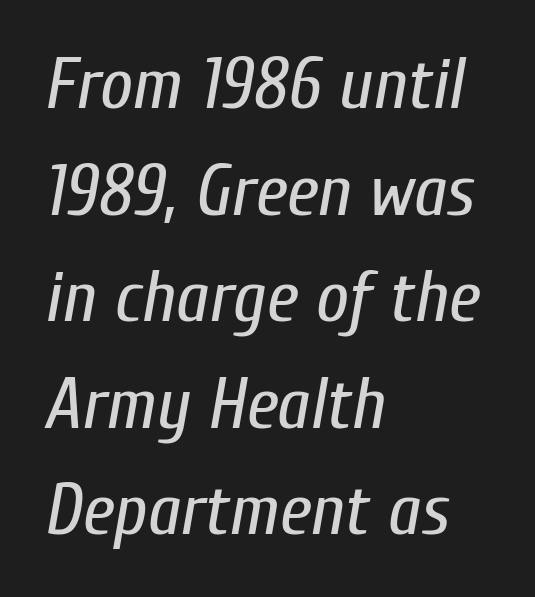
The image shows 72 px regular-weight, condensed type, italic (leaning right); set left-aligned, normal line spacing (1.48x), normal letter spacing, not underlined; low stroke contrast and a medium x-height.
